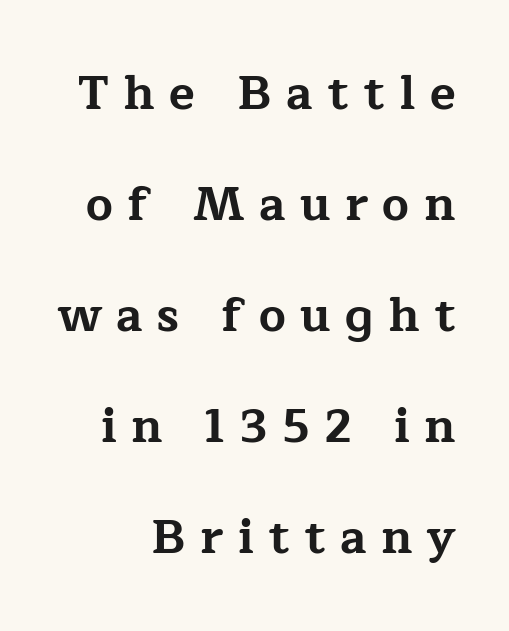
{"serif": "yes", "italic": "no", "bold": "yes", "weight": "bold", "width": "wide", "stroke_contrast": "low", "x_height": "medium", "monospaced": "no", "underline": "no", "line_spacing": "loose", "line_spacing_ratio": 2.36, "letter_spacing": "wide", "letter_spacing_em": 0.31, "glyph_px": 47}
